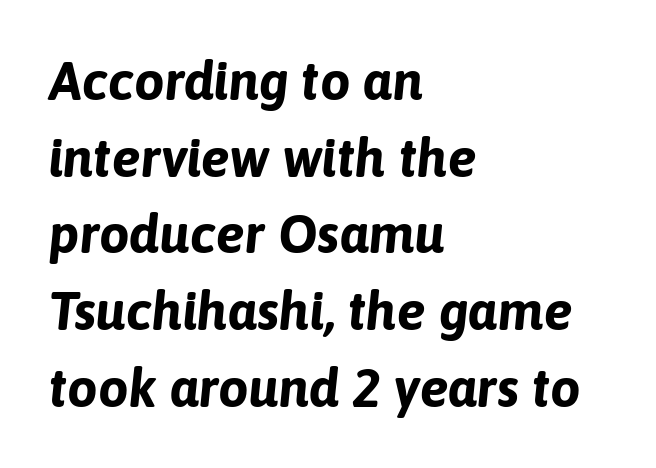
{"italic": "yes", "lean": "right", "slant_degrees": 6, "bold": "yes", "weight": "bold", "width": "normal", "stroke_contrast": "low", "x_height": "medium", "monospaced": "no", "underline": "no", "align": "left", "line_spacing": "normal", "line_spacing_ratio": 1.42, "letter_spacing": "normal", "letter_spacing_em": 0.0, "glyph_px": 54}
